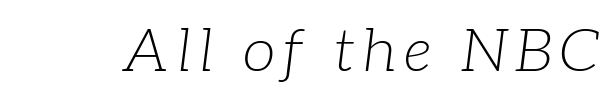
The image shows 60 px light serif type, italic (leaning right); set not underlined; low stroke contrast and a medium x-height.
